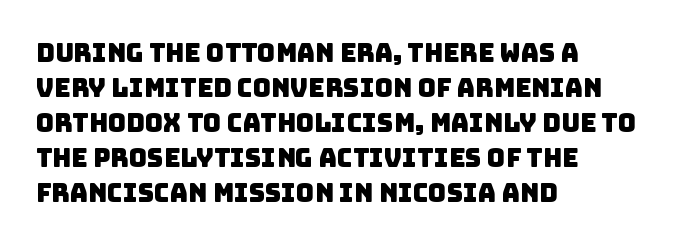
The image shows 25 px text type; set left-aligned, normal line spacing (1.4x), normal letter spacing, not underlined.
